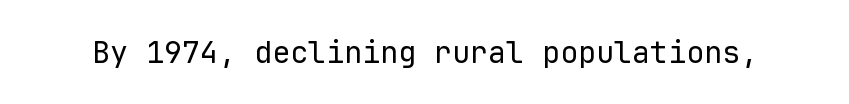
{"serif": "no", "italic": "no", "bold": "no", "weight": "regular", "width": "normal", "stroke_contrast": "low", "x_height": "medium", "monospaced": "yes", "underline": "no", "letter_spacing": "normal", "letter_spacing_em": 0.0, "glyph_px": 30}
